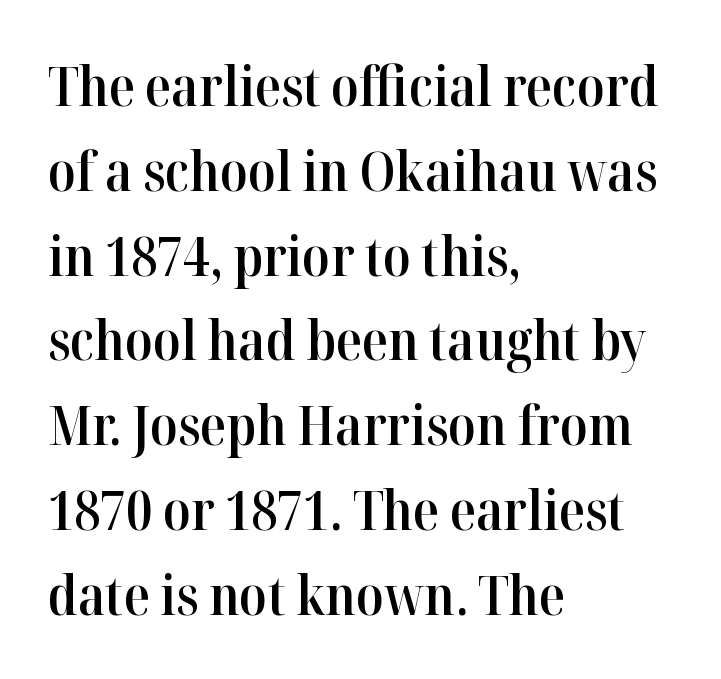
The image shows 54 px semibold serif type, upright; set left-aligned, normal line spacing (1.57x), normal letter spacing, not underlined; high stroke contrast and a medium x-height.
